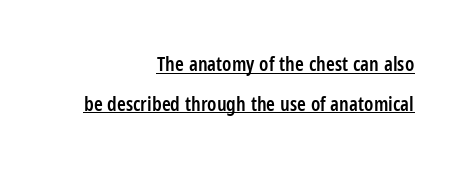
The lines are spread far apart with generous leading. The letters stand straight up with perfectly vertical stems. Words appear dense and cohesive because spacing is normal. A baseline rule has been typeset under these characters. A student would call this right alignment; a typographer would say flush right, rag left. These lines carry some extra weight — a demibold, not a full bold.
